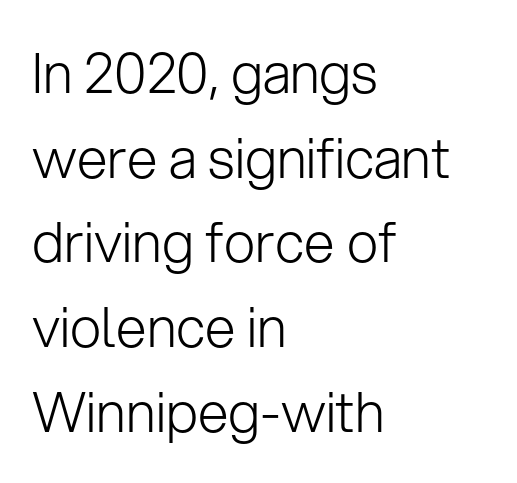
Q: Is the text bold? A: No.
Q: Is the text italic (slanted)? A: No, it is upright.
Q: Is the typeface a serif or a sans-serif typeface? A: Sans-serif.
Q: Is the text underlined? A: No.
Q: How is the paragraph aligned? A: Left-aligned.
Q: Is the spacing between letters normal or unusually wide? A: Normal.
Q: Is the spacing between lines tight, normal or loose? A: Normal.
Q: Width (condensed, normal, or wide)? A: Normal.
Q: Stroke contrast? A: Low.
Q: x-height? A: Medium.
Q: Monospaced? A: No.
